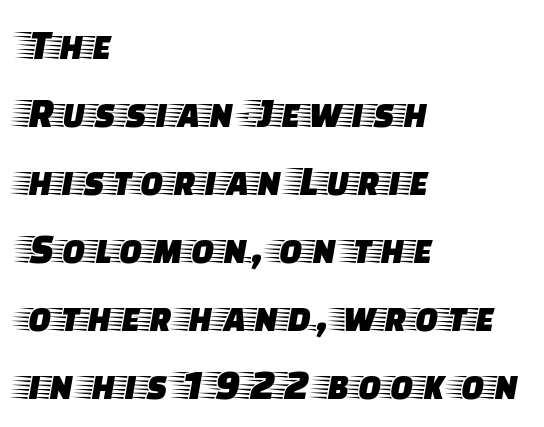
The image shows 43 px wide serif type; set left-aligned, normal line spacing (1.58x), normal letter spacing, not underlined; low stroke contrast and a large x-height.
